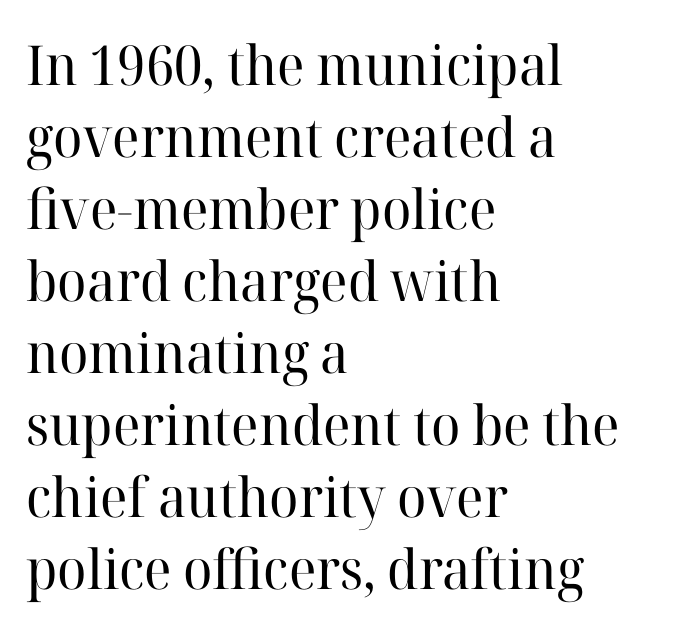
Serif or sans? Serif — the stroke terminals have little feet. Italic: no, the glyphs are upright roman. Reading down the block, your eye returns to a fixed left position each line. Horizontal bands of white between lines are of average thickness. The letterforms sit at book weight or below. The zone under the glyphs is completely vacant.
